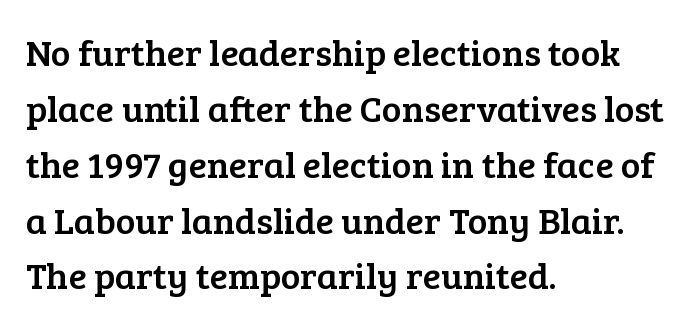
Q: Is the text italic (slanted)? A: No, it is upright.
Q: Is the typeface a serif or a sans-serif typeface? A: Serif.
Q: Is the text underlined? A: No.
Q: How is the paragraph aligned? A: Left-aligned.
Q: Is the spacing between letters normal or unusually wide? A: Normal.
Q: Is the spacing between lines tight, normal or loose? A: Normal.
Q: Width (condensed, normal, or wide)? A: Normal.
Q: Stroke contrast? A: Low.
Q: x-height? A: Medium.
Q: Monospaced? A: No.
